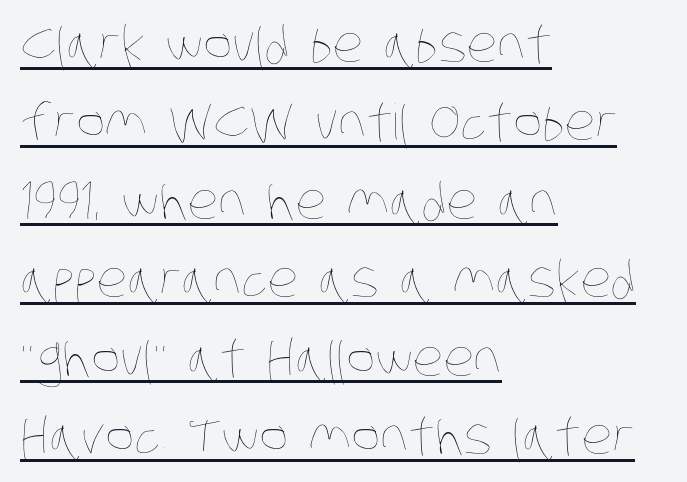
{"bold": "no", "weight": "thin", "width": "condensed", "stroke_contrast": "low", "x_height": "large", "monospaced": "no", "underline": "yes", "align": "left", "line_spacing": "normal", "line_spacing_ratio": 1.6, "letter_spacing": "normal", "letter_spacing_em": 0.0, "glyph_px": 49}
